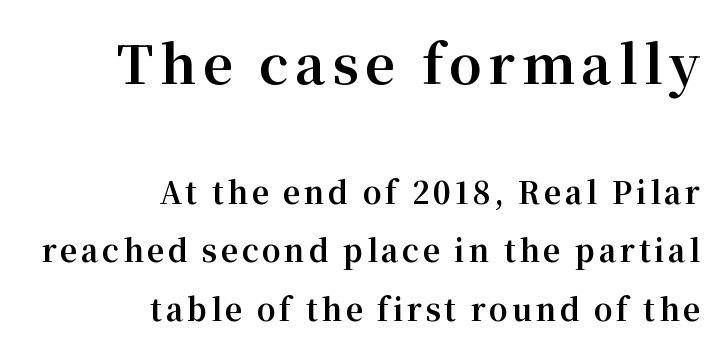
The image shows 53 px bold serif type, upright; set right-aligned, loose line spacing (1.95x), not underlined; the first (top) block is 1.77x larger; medium stroke contrast and a medium x-height.
